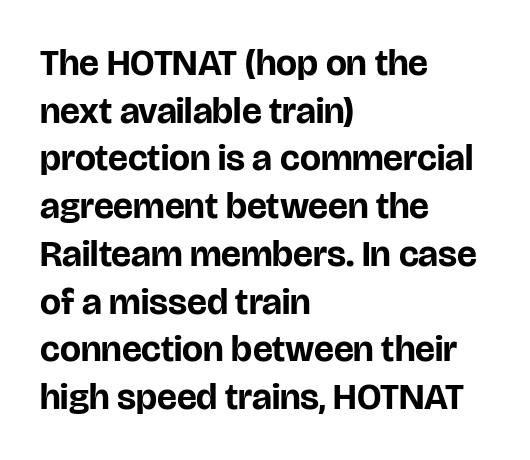
The image shows 37 px bold sans-serif type, upright; set left-aligned, normal line spacing (1.29x), normal letter spacing, not underlined; low stroke contrast and a large x-height.
